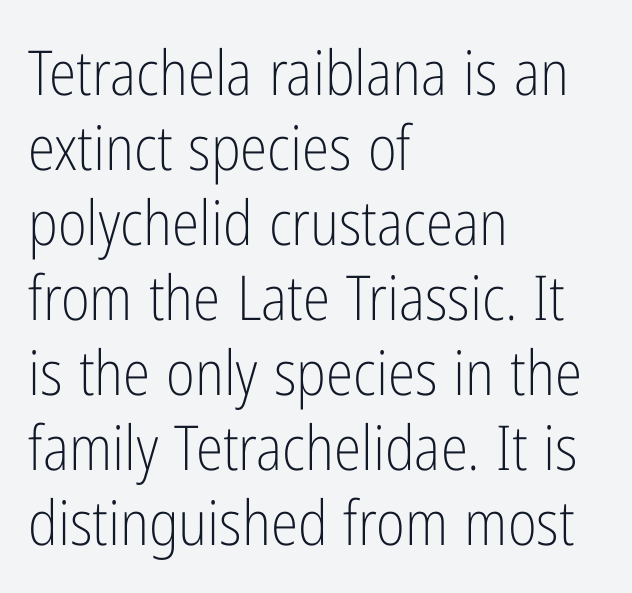
Q: Is the text bold? A: No.
Q: Is the text italic (slanted)? A: No, it is upright.
Q: Is the typeface a serif or a sans-serif typeface? A: Sans-serif.
Q: Is the text underlined? A: No.
Q: How is the paragraph aligned? A: Left-aligned.
Q: Is the spacing between letters normal or unusually wide? A: Normal.
Q: Width (condensed, normal, or wide)? A: Condensed.
Q: Stroke contrast? A: Low.
Q: x-height? A: Medium.
Q: Monospaced? A: No.
